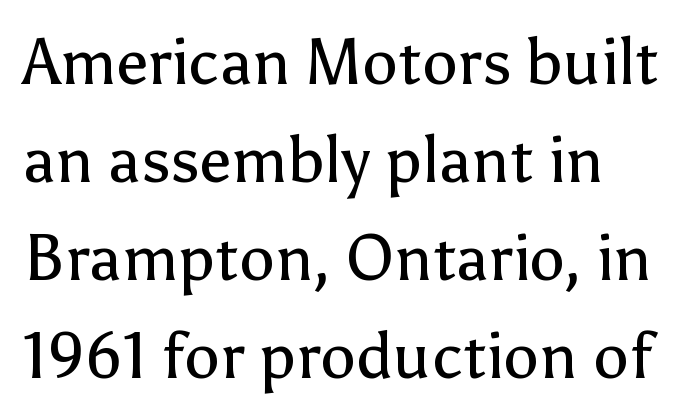
Is there much room between lines? A standard amount, neither cramped nor airy. Honestly, the letter spacing is just normal — you wouldn't notice it. You could not count columns in this text — the font is proportionally spaced. Stroke thickness stays within the range of a standard reading face or lighter.
